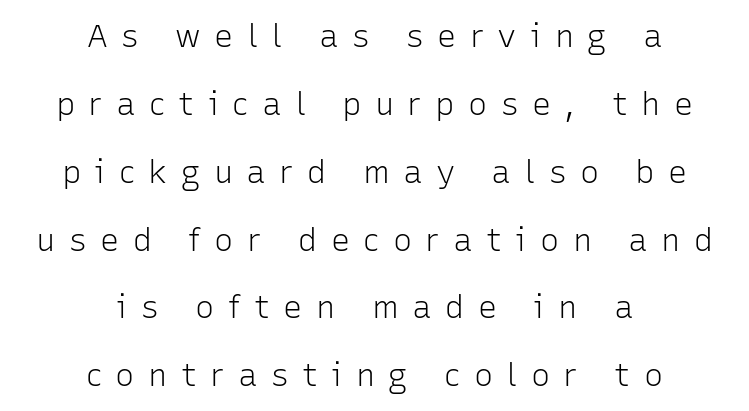
Posture: vertical. Font category for this specimen: sans-serif. Letters rest on an invisible, unmarked baseline. Is the type heavy? It reads as light-to-regular instead. Is the letter spacing exaggerated? Yes — the characters are pushed far apart. Do the characters align in a grid? No, the font is proportional.
